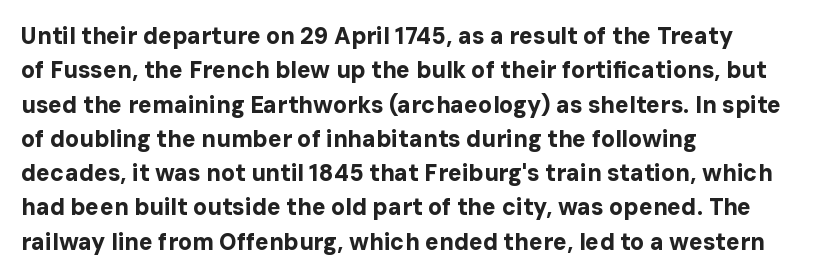
{"italic": "no", "bold": "yes", "underline": "no", "align": "left", "line_spacing": "normal", "line_spacing_ratio": 1.49, "letter_spacing": "normal", "letter_spacing_em": 0.0, "glyph_px": 23}
